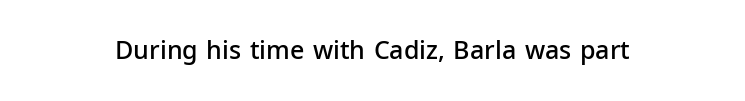
Each word holds together tightly as a unit, with standard inter-letter gaps. Ordinary non-slanted type is in use. Unmarked baselines from the first word to the last. This is moderately heavy type, rendered in semibold. A student would call this center alignment; a typographer would say set centered.
